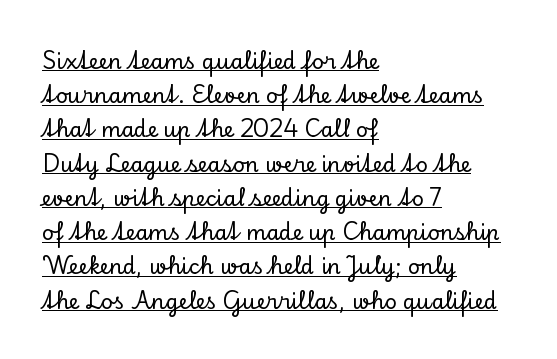
Q: Is the text italic (slanted)? A: No, it is upright.
Q: Is the text underlined? A: Yes.
Q: How is the paragraph aligned? A: Left-aligned.
Q: Is the spacing between letters normal or unusually wide? A: Normal.
Q: Is the spacing between lines tight, normal or loose? A: Normal.
